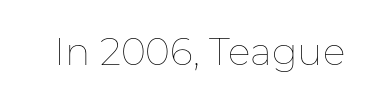
The image shows 38 px thin type, upright; set normal letter spacing, not underlined; low stroke contrast and a medium x-height.
